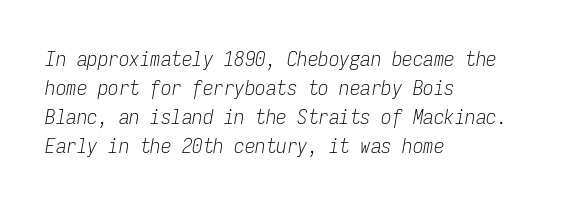
{"italic": "yes", "lean": "right", "slant_degrees": 9, "bold": "no", "underline": "no", "align": "left", "line_spacing": "normal", "line_spacing_ratio": 1.38, "letter_spacing": "normal", "letter_spacing_em": 0.0, "glyph_px": 21}
